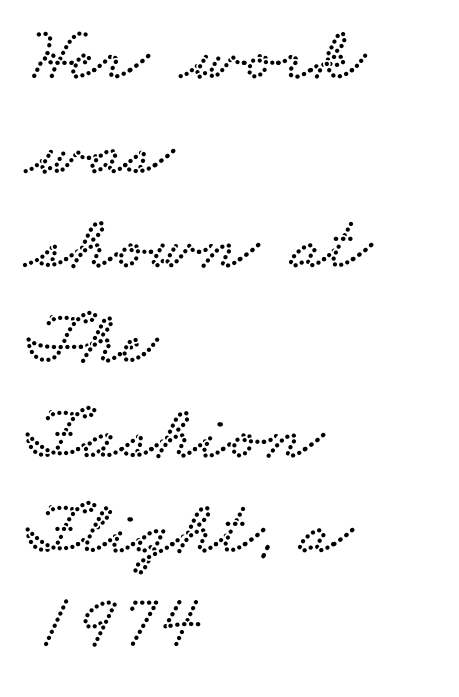
The space beneath each line is pristine and unruled. Old-style or modern, the face here clearly has serifs. The letters advance in unequal steps, a hallmark of proportional type. Line starts are locked; line ends wander.
